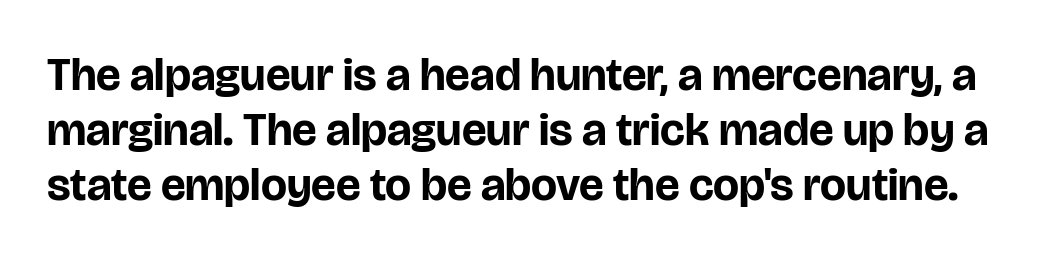
{"serif": "no", "italic": "no", "bold": "yes", "weight": "bold", "width": "normal", "stroke_contrast": "low", "x_height": "large", "monospaced": "no", "underline": "no", "line_spacing_ratio": 1.2, "letter_spacing": "normal", "letter_spacing_em": 0.0, "glyph_px": 46}
